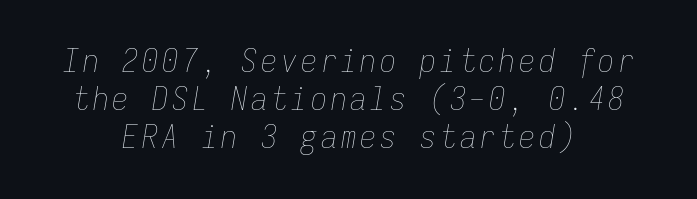
The image shows 32 px thin, condensed type, italic (leaning right), monospaced; set centered, line spacing 1.18x, not underlined; low stroke contrast and a medium x-height.
